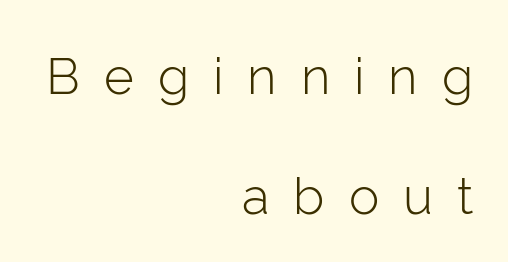
The image shows 51 px light sans-serif type, upright; set right-aligned, loose line spacing (2.35x), unusually wide letter spacing (+0.47 em), not underlined; low stroke contrast and a medium x-height.
